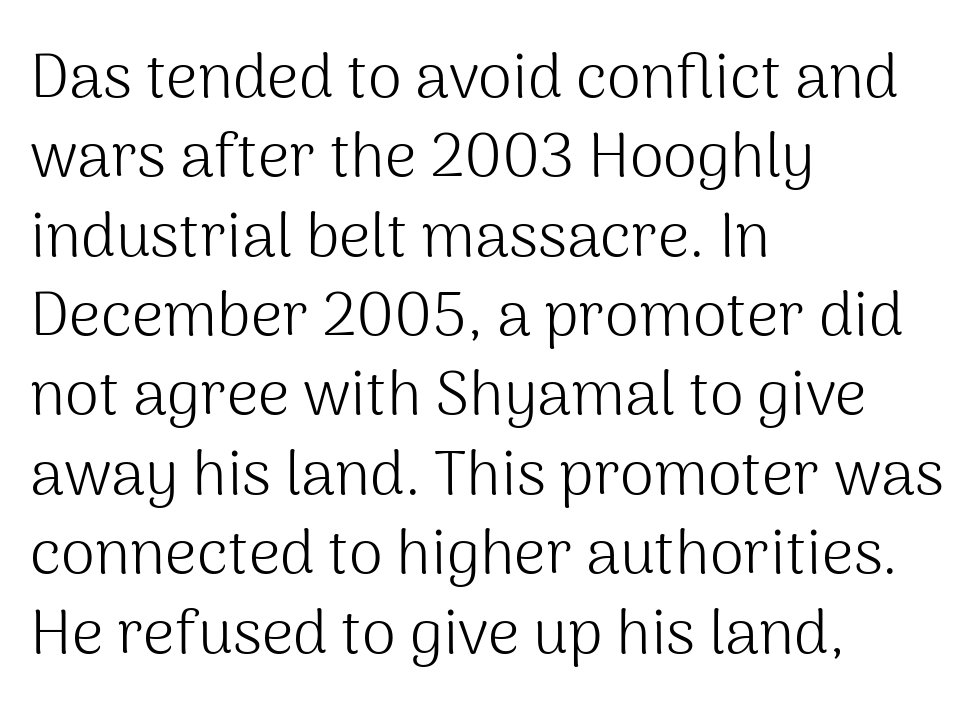
{"serif": "no", "italic": "no", "bold": "no", "weight": "light", "width": "normal", "stroke_contrast": "medium", "x_height": "medium", "monospaced": "no", "underline": "no", "align": "left", "line_spacing": "normal", "line_spacing_ratio": 1.28, "letter_spacing": "normal", "letter_spacing_em": 0.0, "glyph_px": 62}
